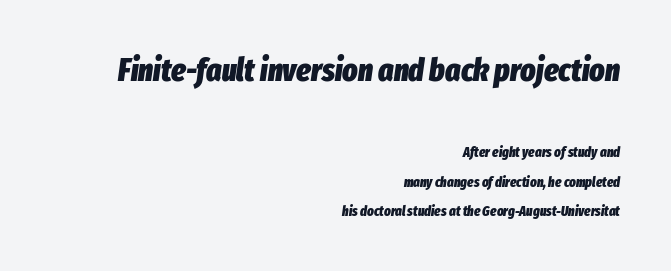
{"italic": "yes", "lean": "right", "slant_degrees": 8, "bold": "yes", "weight": "heavy", "width": "condensed", "stroke_contrast": "low", "x_height": "medium", "monospaced": "no", "underline": "no", "align": "right", "line_spacing": "loose", "line_spacing_ratio": 2.09, "letter_spacing": "normal", "letter_spacing_em": 0.0, "larger_block": "first", "size_ratio": 2.29, "glyph_px": 32}
